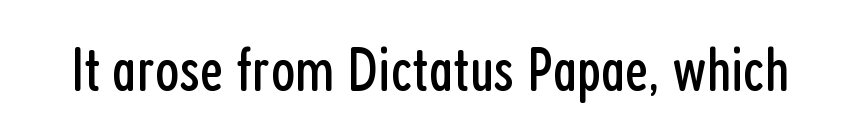
Q: Is the text bold? A: No.
Q: Is the text italic (slanted)? A: No, it is upright.
Q: Is the typeface a serif or a sans-serif typeface? A: Sans-serif.
Q: Is the text underlined? A: No.
Q: Is the spacing between letters normal or unusually wide? A: Normal.
Q: Width (condensed, normal, or wide)? A: Condensed.
Q: Stroke contrast? A: Low.
Q: x-height? A: Medium.
Q: Monospaced? A: No.
